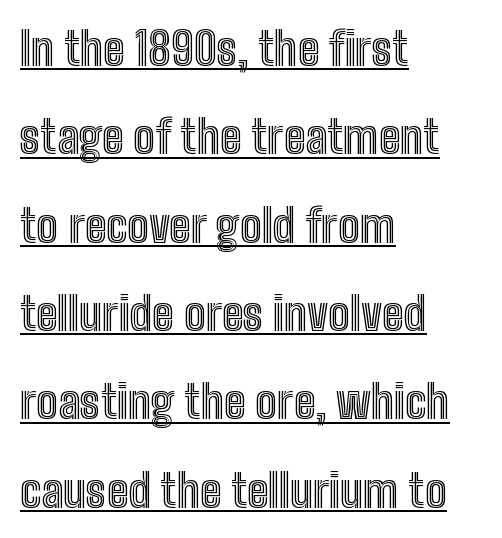
Horizontally, the lines are justified to the leading edge only. The space between consecutive lines is lavish. Students, note that the glyphs here touch the page at normal intervals. Each letter keeps its own natural width here, so spacing adapts to shape.
